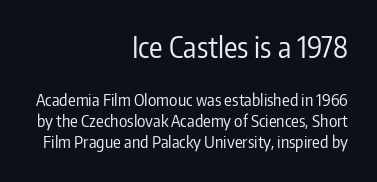
Is the type heavy? It reads as light-to-regular instead. You could call the tracking neutral — neither tight nor loose. If you drew a line through each stem, it would be perfectly vertical. This sample uses a sans-serif face. In CSS terms this would be text-align: right. The lines sit at an ordinary, default distance from one another.
